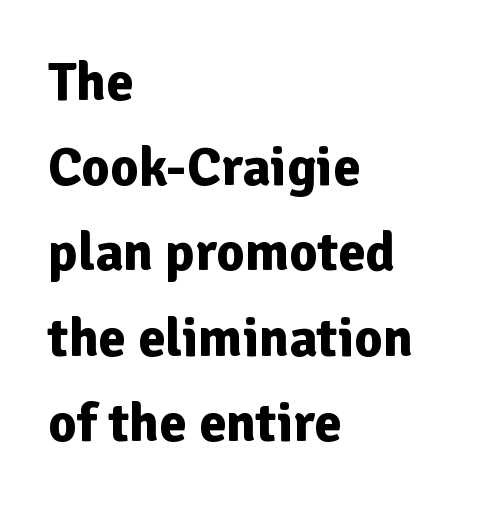
Character widths vary here, with narrow letters taking less room than wide ones. Designer's note — italics off, roman on. The foot of each line stays bare and open. Are there feet on the stems? There aren't — it's a sans. Each word holds together tightly as a unit, with standard inter-letter gaps.
